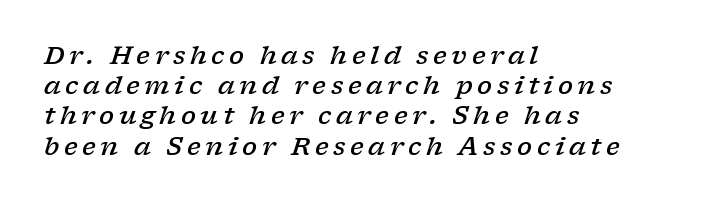
The image shows 25 px text type, italic (leaning right); set left-aligned, line spacing 1.21x, not underlined.
